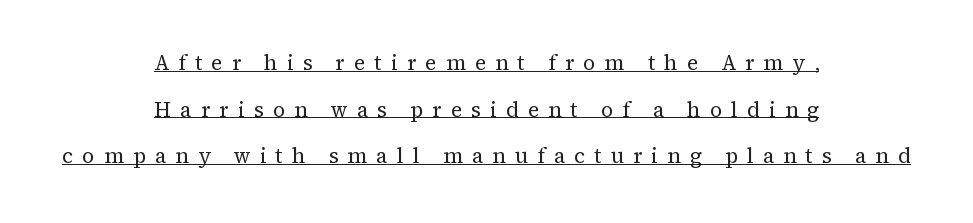
{"italic": "no", "bold": "no", "underline": "yes", "align": "center", "line_spacing": "loose", "line_spacing_ratio": 2.22, "letter_spacing": "wide", "letter_spacing_em": 0.43, "glyph_px": 21}
